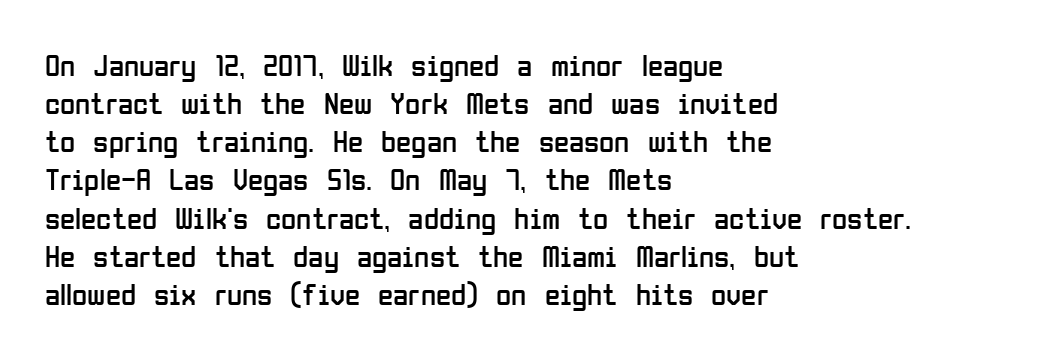
{"serif": "no", "italic": "no", "bold": "no", "weight": "regular", "width": "condensed", "stroke_contrast": "low", "x_height": "medium", "monospaced": "no", "underline": "no", "align": "left", "line_spacing_ratio": 1.23, "letter_spacing": "normal", "letter_spacing_em": 0.0, "glyph_px": 31}
